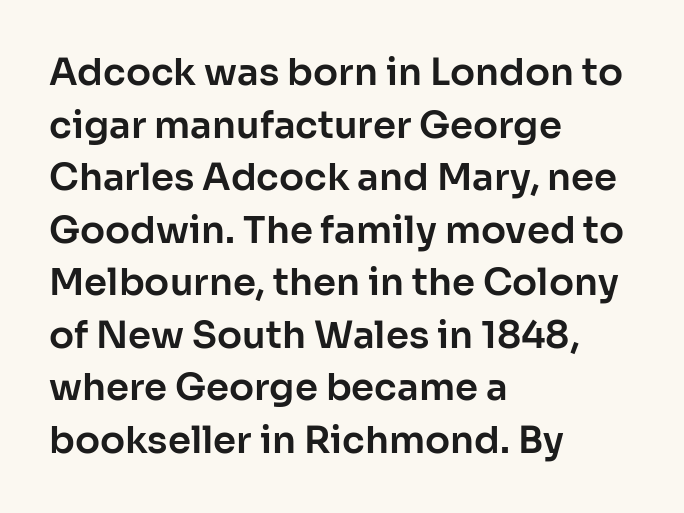
Q: Is the text italic (slanted)? A: No, it is upright.
Q: Is the typeface a serif or a sans-serif typeface? A: Sans-serif.
Q: Is the text underlined? A: No.
Q: How is the paragraph aligned? A: Left-aligned.
Q: Is the spacing between letters normal or unusually wide? A: Normal.
Q: Is the spacing between lines tight, normal or loose? A: Normal.
Q: Width (condensed, normal, or wide)? A: Normal.
Q: Stroke contrast? A: Low.
Q: x-height? A: Medium.
Q: Monospaced? A: No.
